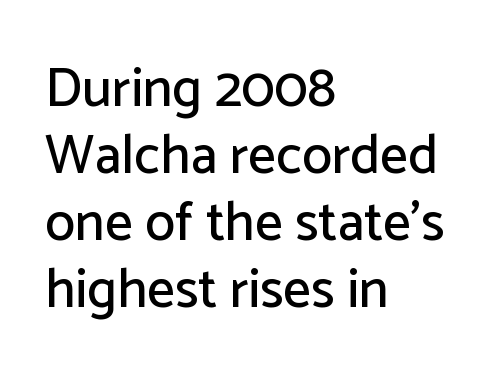
The image shows 55 px sans-serif type, upright; set left-aligned, line spacing 1.22x, normal letter spacing, not underlined; low stroke contrast and a medium x-height.
